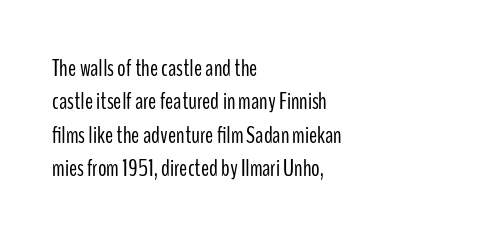
The image shows 24 px text type, upright; set left-aligned, normal line spacing (1.39x), normal letter spacing, not underlined.
